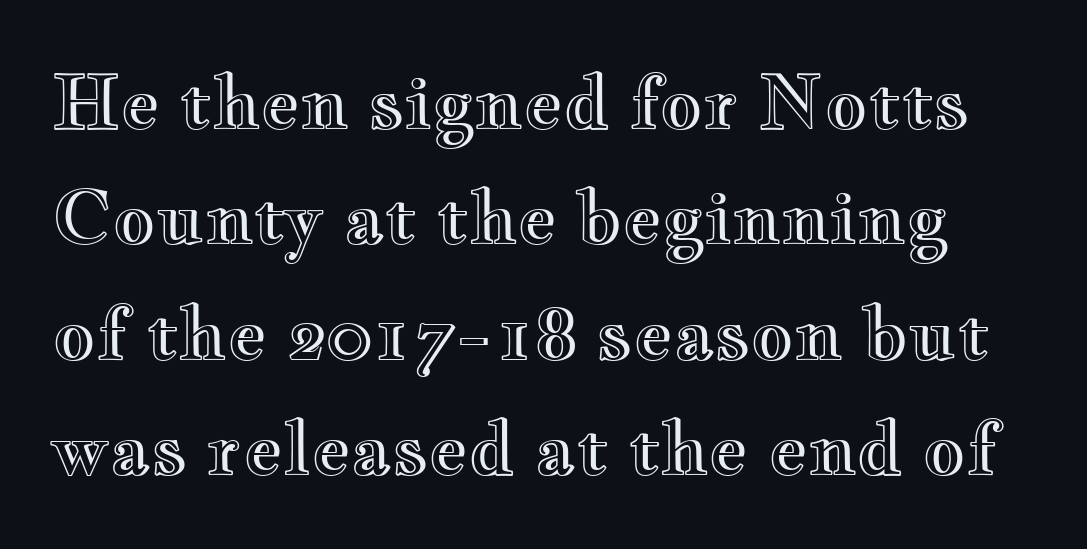
{"italic": "no", "width": "wide", "x_height": "small", "monospaced": "no", "underline": "no", "line_spacing": "normal", "line_spacing_ratio": 1.56, "letter_spacing": "normal", "letter_spacing_em": 0.0, "glyph_px": 74}
